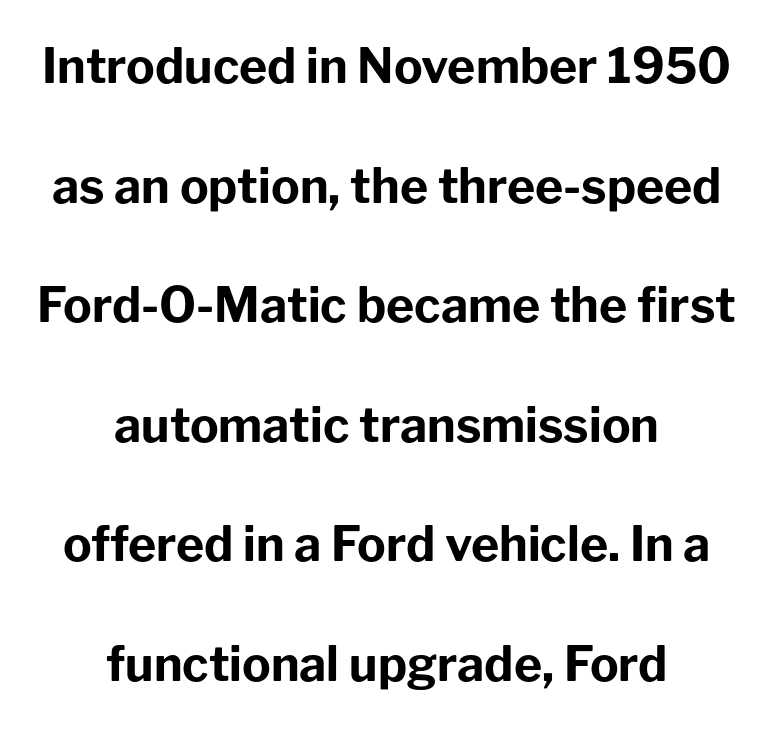
{"serif": "no", "italic": "no", "bold": "yes", "weight": "bold", "width": "normal", "stroke_contrast": "low", "x_height": "medium", "monospaced": "no", "underline": "no", "align": "center", "line_spacing": "loose", "line_spacing_ratio": 2.49, "letter_spacing": "normal", "letter_spacing_em": 0.0, "glyph_px": 48}
